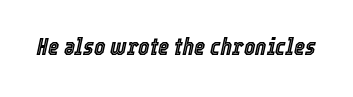
Q: Is the text italic (slanted)? A: Yes, it leans right by about 12 degrees.
Q: Is the text underlined? A: No.
Q: Is the spacing between letters normal or unusually wide? A: Normal.
